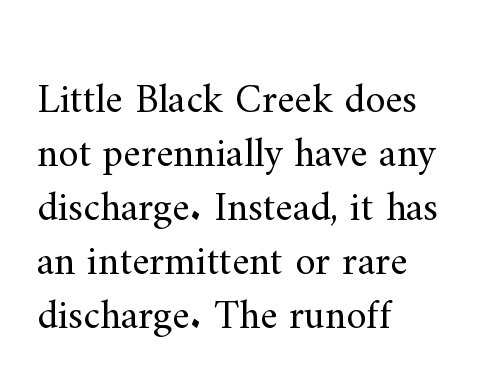
Q: Is the text bold? A: No.
Q: Is the text italic (slanted)? A: No, it is upright.
Q: Is the typeface a serif or a sans-serif typeface? A: Serif.
Q: Is the text underlined? A: No.
Q: How is the paragraph aligned? A: Left-aligned.
Q: Is the spacing between letters normal or unusually wide? A: Normal.
Q: Is the spacing between lines tight, normal or loose? A: Normal.
Q: Width (condensed, normal, or wide)? A: Normal.
Q: Stroke contrast? A: Medium.
Q: x-height? A: Small.
Q: Monospaced? A: No.
